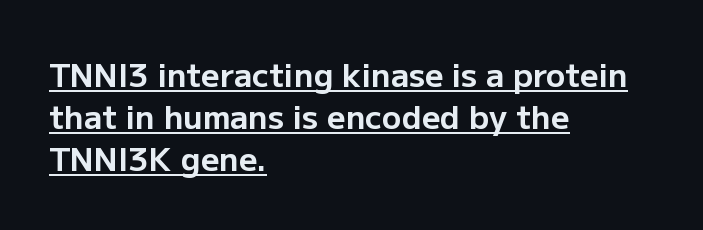
{"serif": "no", "italic": "no", "bold": "yes", "weight": "bold", "width": "normal", "stroke_contrast": "low", "x_height": "medium", "monospaced": "no", "underline": "yes", "align": "left", "line_spacing": "normal", "line_spacing_ratio": 1.31, "letter_spacing": "normal", "letter_spacing_em": 0.0, "glyph_px": 32}
